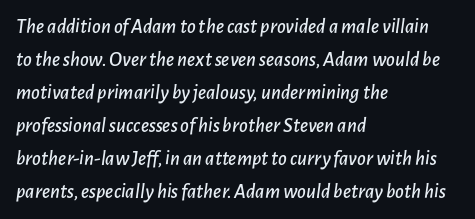
The image shows 21 px text type, italic (leaning right); set left-aligned, normal line spacing (1.57x), normal letter spacing, not underlined.
